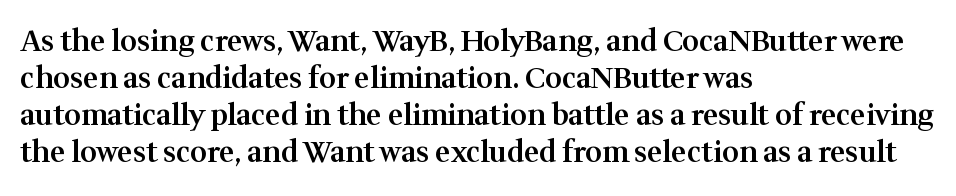
Q: Is the text bold? A: Semi-bold.
Q: Is the text italic (slanted)? A: No, it is upright.
Q: Is the typeface a serif or a sans-serif typeface? A: Serif.
Q: Is the text underlined? A: No.
Q: How is the paragraph aligned? A: Left-aligned.
Q: Is the spacing between letters normal or unusually wide? A: Normal.
Q: Is the spacing between lines tight, normal or loose? A: Normal.
Q: Width (condensed, normal, or wide)? A: Normal.
Q: Stroke contrast? A: Medium.
Q: x-height? A: Medium.
Q: Monospaced? A: No.
